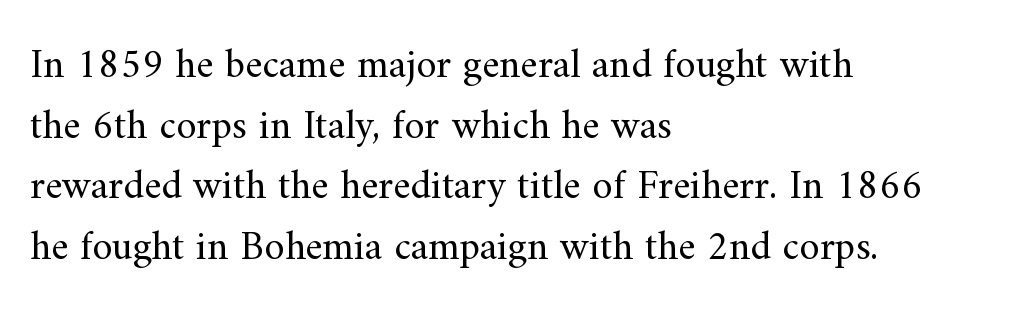
Q: Is the text bold? A: No.
Q: Is the text italic (slanted)? A: No, it is upright.
Q: Is the typeface a serif or a sans-serif typeface? A: Serif.
Q: Is the text underlined? A: No.
Q: How is the paragraph aligned? A: Left-aligned.
Q: Is the spacing between letters normal or unusually wide? A: Normal.
Q: Is the spacing between lines tight, normal or loose? A: Normal.
Q: Width (condensed, normal, or wide)? A: Normal.
Q: Stroke contrast? A: Medium.
Q: x-height? A: Small.
Q: Monospaced? A: No.
